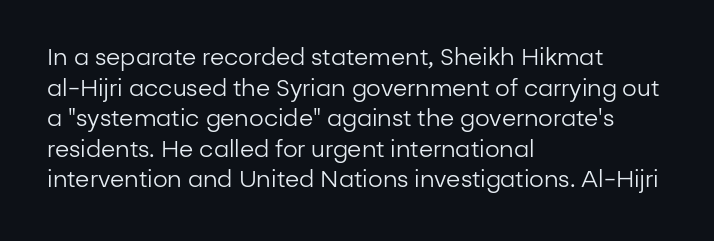
{"italic": "no", "bold": "no", "underline": "no", "align": "left", "line_spacing": "normal", "line_spacing_ratio": 1.33, "letter_spacing": "normal", "letter_spacing_em": 0.0, "glyph_px": 23}
